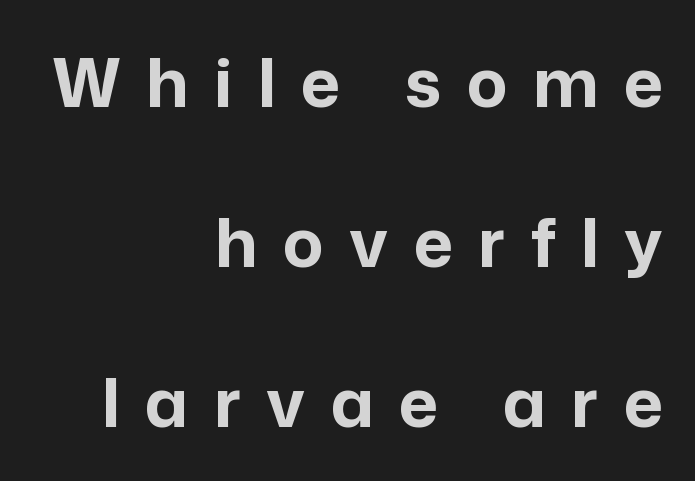
{"serif": "no", "italic": "no", "bold": "yes", "weight": "bold", "width": "normal", "stroke_contrast": "low", "x_height": "medium", "monospaced": "no", "underline": "no", "align": "right", "line_spacing": "loose", "line_spacing_ratio": 2.35, "letter_spacing": "wide", "letter_spacing_em": 0.37, "glyph_px": 68}
